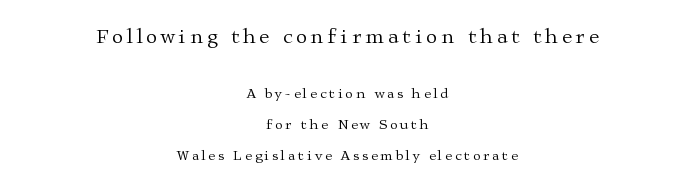
Q: Is the text bold? A: No.
Q: Is the text italic (slanted)? A: No, it is upright.
Q: Is the text underlined? A: No.
Q: How is the paragraph aligned? A: Centered.
Q: Is the spacing between letters normal or unusually wide? A: Unusually wide.
Q: Is the spacing between lines tight, normal or loose? A: Loose.
Q: Which block of text is set in a larger size, the first (top) or the second (bottom)? A: The first (top) one.
